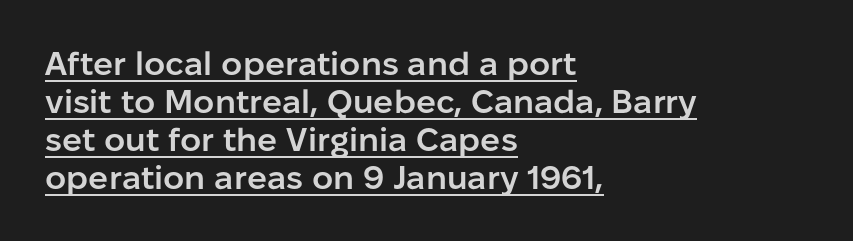
The image shows 33 px semibold sans-serif type, upright; set left-aligned, tight line spacing (1.15x), normal letter spacing, underlined; low stroke contrast and a medium x-height.
